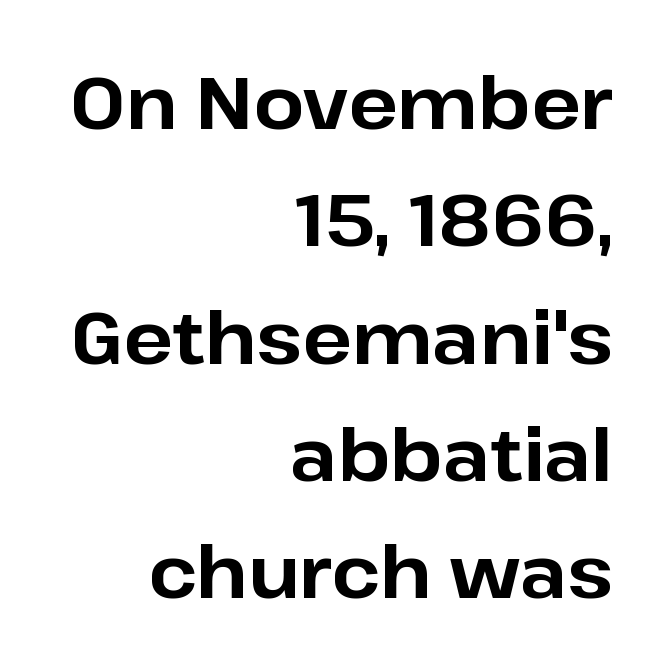
Q: Is the text bold? A: Yes.
Q: Is the text italic (slanted)? A: No, it is upright.
Q: Is the typeface a serif or a sans-serif typeface? A: Sans-serif.
Q: Is the text underlined? A: No.
Q: How is the paragraph aligned? A: Right-aligned.
Q: Is the spacing between letters normal or unusually wide? A: Normal.
Q: Is the spacing between lines tight, normal or loose? A: Normal.
Q: Width (condensed, normal, or wide)? A: Normal.
Q: Stroke contrast? A: Low.
Q: x-height? A: Medium.
Q: Monospaced? A: No.
